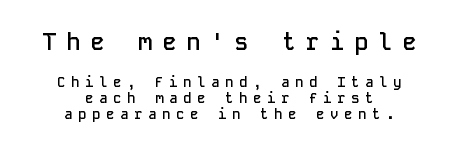
Q: Is the text bold? A: Semi-bold.
Q: Is the text italic (slanted)? A: No, it is upright.
Q: Is the text underlined? A: No.
Q: How is the paragraph aligned? A: Centered.
Q: Is the spacing between letters normal or unusually wide? A: Unusually wide.
Q: Is the spacing between lines tight, normal or loose? A: Tight.
Q: Which block of text is set in a larger size, the first (top) or the second (bottom)? A: The first (top) one.
